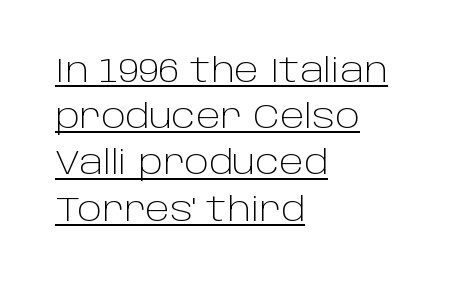
Weight: regular or lighter. The letters stand upright; this is a roman face. Leading: standard. The text was rendered using a sans face with plain stroke endings. These lines stack with their left ends in a neat column. Short note: letters normally spaced.
